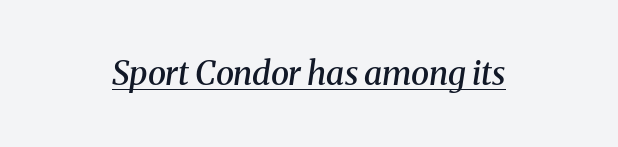
Proportional: the letters do not fall into vertical columns. The sample's only ornament is a line tracing under the words. Typesetter's note: demi weight, one step under bold. These lines keep a tight, regular rhythm from letter to letter.
